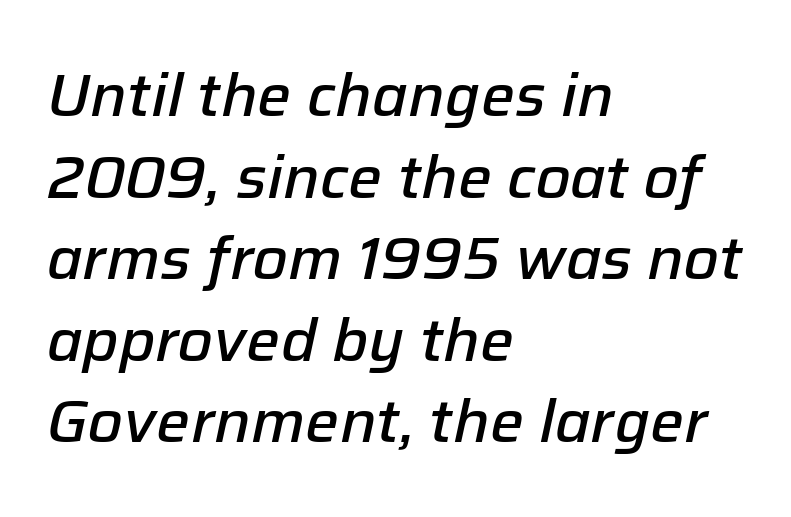
Tracking value appears to be zero — textbook default spacing. Compared with an ordinary text face, these strokes are moderately heavier — a semibold. Notice how the stems are inclined rather than vertical — that's the hallmark of italics. The passage shown stacks its lines at a standard gap. Leftover space on each line is placed entirely after the last word. A typesetter would call this proportional, since set widths differ per character.
